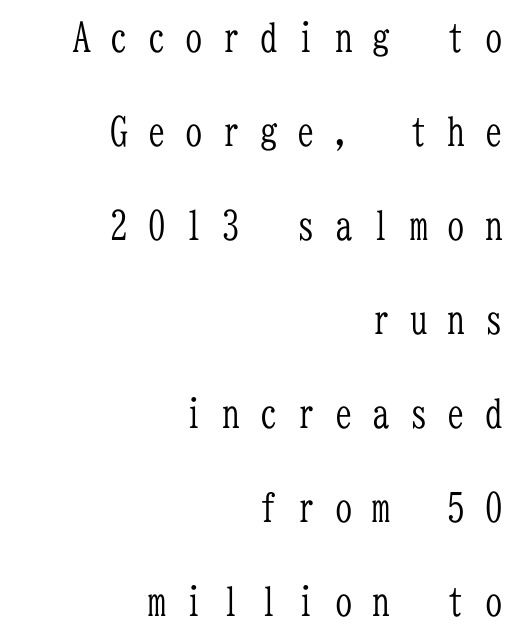
In terms of letterspacing, this is a distinctly airy, spread setting. A quiet, ordinary-to-light weight characterises the typeface. Each letter's strokes conclude with small projecting serifs. In CSS terms this would be text-align: right.
